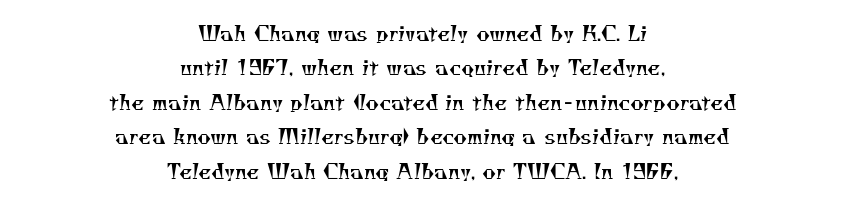
The tracking reads as untouched default to a designer's eye. Which margin do the lines hug? Neither — every line sits in the middle. The font sits on the lighter half of the weight spectrum, regular included. This rendering features lettering with no underline. The rows are spaced the way most documents space them.
